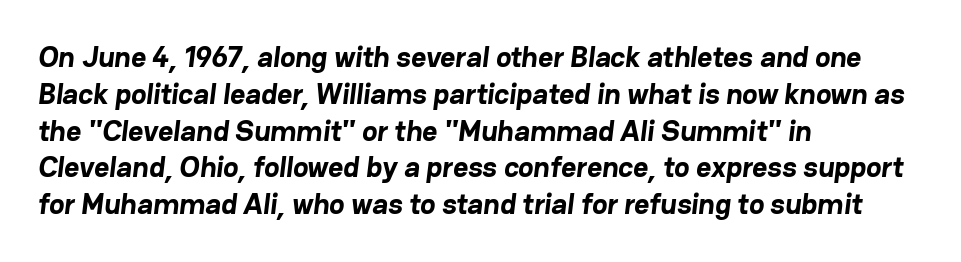
Are there feet on the stems? There aren't — it's a sans. The letterforms sit shoulder to shoulder at normal distance. A dark, heavy texture on the line: the type is bold. Compared with a centered layout, this one pins lines to the left instead.
